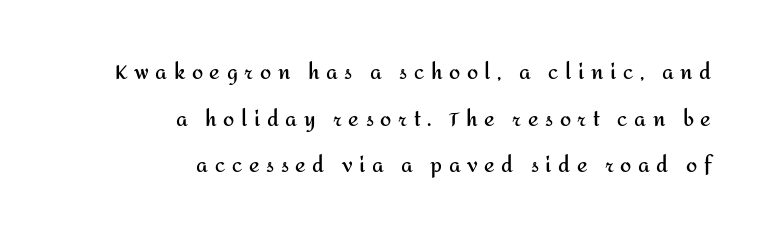
Vertical strokes here are truly vertical. What's the leading like? Stretched, with rows far apart. How heavy is the stroke? Heavy — this is a bold. Letter spacing: wide. The setting favours the right margin, as signatures and pull-quotes sometimes do.
